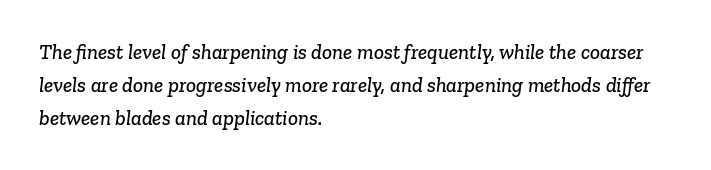
Standard letterfit; no display-style spreading of the glyphs. Unmarked baselines from the first word to the last. Notice how the passage keeps a crisp vertical edge on the left only. Leading: standard.
